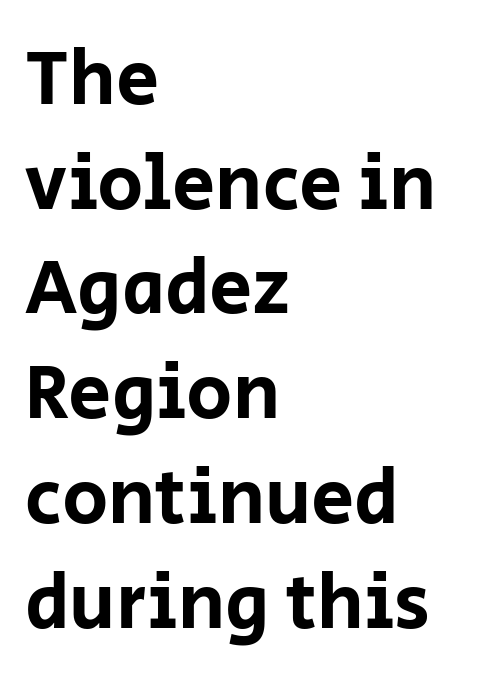
{"serif": "no", "italic": "no", "width": "normal", "stroke_contrast": "low", "x_height": "large", "monospaced": "no", "underline": "no", "align": "left", "line_spacing": "normal", "line_spacing_ratio": 1.36, "letter_spacing": "normal", "letter_spacing_em": 0.0, "glyph_px": 77}
